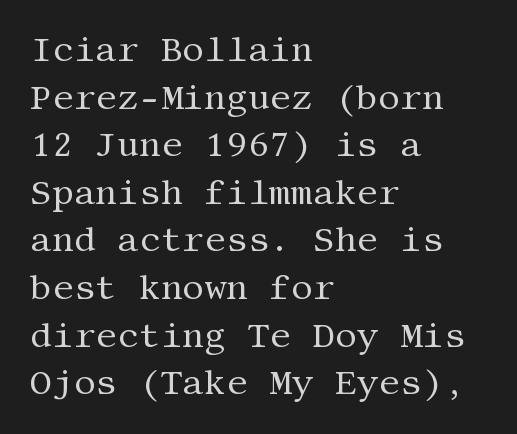
Notice how the passage keeps a crisp vertical edge on the left only. One glance says typical: line gaps are just what's usual. Does the lettering tilt? It doesn't — this is upright. Descender tails drop into unmarked territory.
